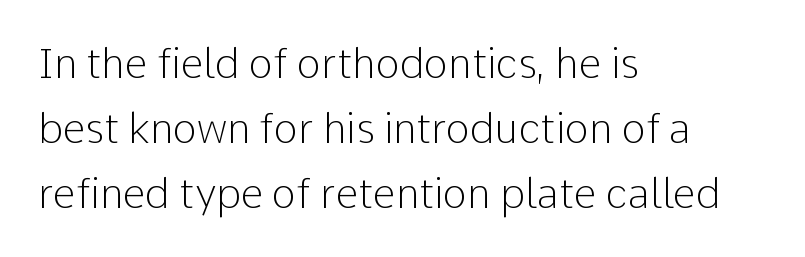
If you drew a line through each stem, it would be perfectly vertical. A typesetter would label this face a sans. Weight: in the light-to-regular range. Where is the straight margin? On the left. Looks like regular typesetting: each glyph gets only the width it needs.
